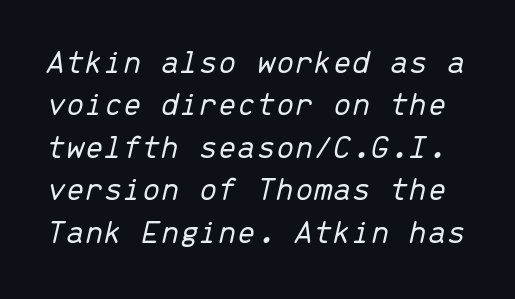
Q: Is the text bold? A: No.
Q: Is the text italic (slanted)? A: Yes, it leans right by about 13 degrees.
Q: Is the text underlined? A: No.
Q: Is the spacing between letters normal or unusually wide? A: Normal.
Q: Is the spacing between lines tight, normal or loose? A: Normal.
Q: Width (condensed, normal, or wide)? A: Normal.
Q: Stroke contrast? A: Low.
Q: x-height? A: Medium.
Q: Monospaced? A: Yes.
